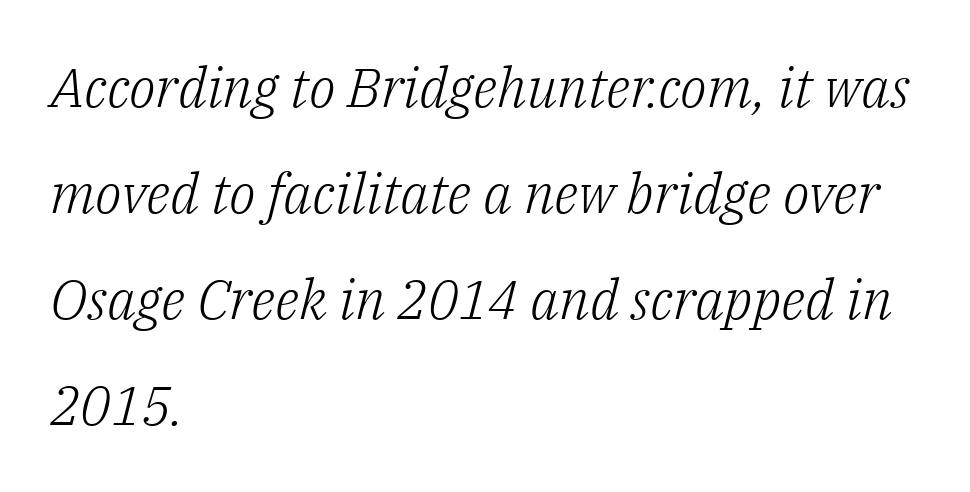
Q: Is the text bold? A: No.
Q: Is the text italic (slanted)? A: Yes, it leans right by about 14 degrees.
Q: Is the typeface a serif or a sans-serif typeface? A: Serif.
Q: Is the text underlined? A: No.
Q: How is the paragraph aligned? A: Left-aligned.
Q: Is the spacing between letters normal or unusually wide? A: Normal.
Q: Is the spacing between lines tight, normal or loose? A: Loose.
Q: Width (condensed, normal, or wide)? A: Normal.
Q: Stroke contrast? A: Low.
Q: x-height? A: Medium.
Q: Monospaced? A: No.
